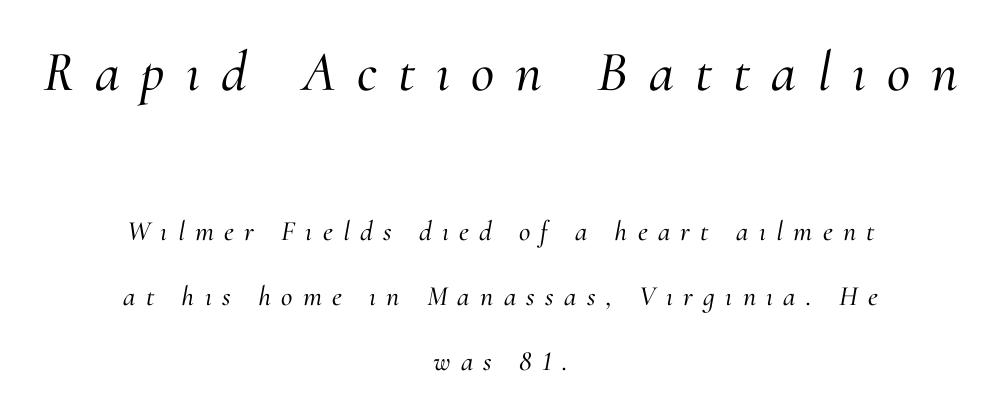
{"serif": "yes", "italic": "yes", "lean": "right", "slant_degrees": 10, "width": "normal", "stroke_contrast": "medium", "x_height": "small", "monospaced": "no", "underline": "no", "align": "center", "line_spacing": "loose", "line_spacing_ratio": 2.31, "letter_spacing": "wide", "letter_spacing_em": 0.37, "larger_block": "first", "size_ratio": 2.04, "glyph_px": 57}
